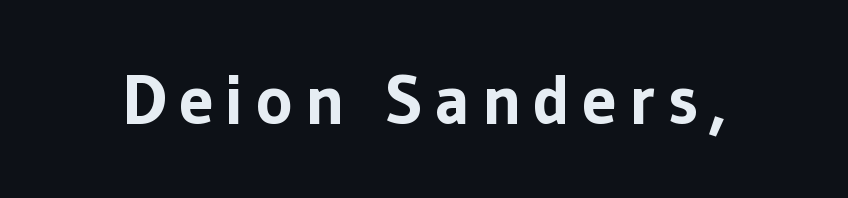
Q: Is the text bold? A: Yes.
Q: Is the text italic (slanted)? A: No, it is upright.
Q: Is the typeface a serif or a sans-serif typeface? A: Sans-serif.
Q: Is the text underlined? A: No.
Q: Width (condensed, normal, or wide)? A: Normal.
Q: Stroke contrast? A: Low.
Q: x-height? A: Medium.
Q: Monospaced? A: No.
